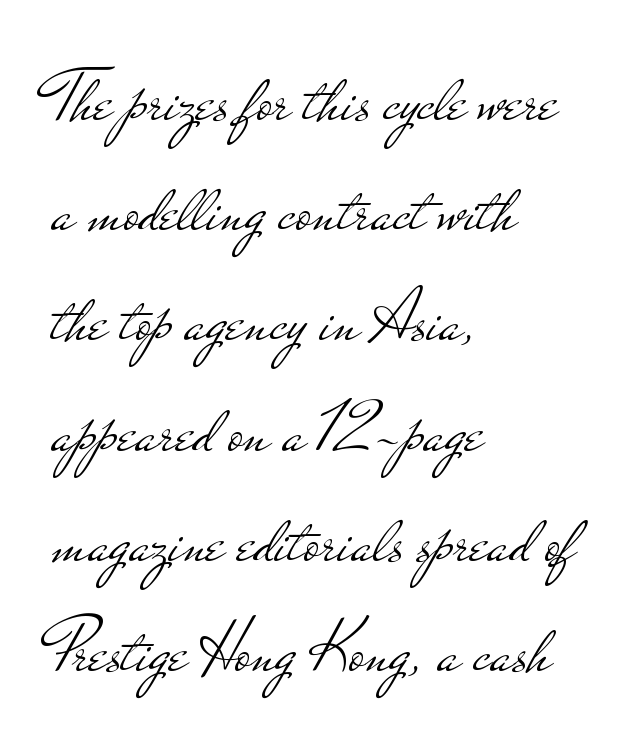
The image shows 75 px light, wide sans-serif type; set left-aligned, normal line spacing (1.47x), normal letter spacing, not underlined; low stroke contrast and a small x-height.
